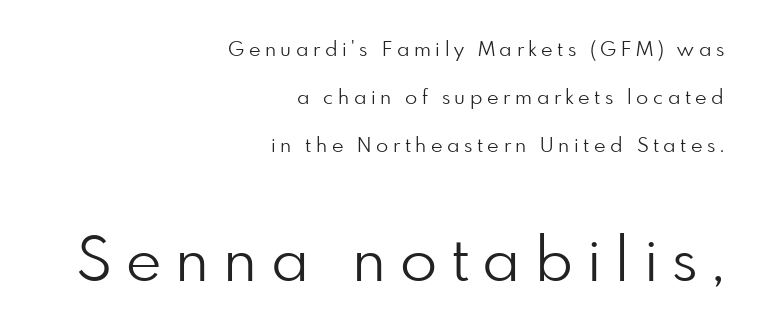
The face used here is proportionally spaced, like ordinary book or web type. Counters stay open thanks to moderate or lighter strokes. Compared with typical paragraphs, the rows here are farther apart. Scale increases going downward across the two blocks.
